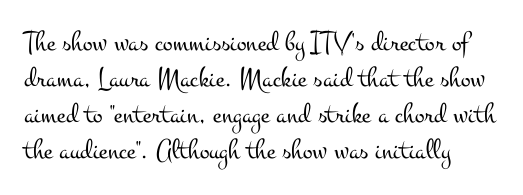
The image shows 29 px light, wide serif type; set left-aligned, line spacing 1.24x, normal letter spacing, not underlined; medium stroke contrast and a small x-height.
